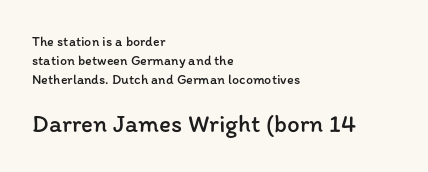
This sample uses an upright cut, with every glyph sitting square on the baseline. Does the copy run flush right? No — it runs flush left. In this sample the second text group is rendered at the bigger scale. Vertically, the passage feels balanced, rows spaced as you'd expect.
